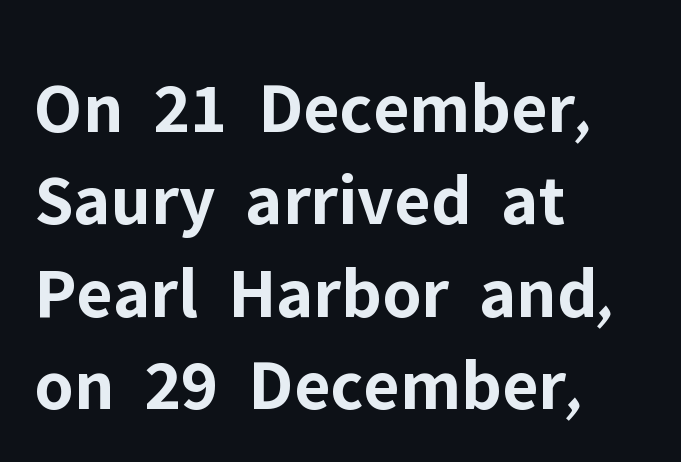
The image shows 74 px bold sans-serif type, upright; set left-aligned, normal line spacing (1.25x), normal letter spacing, not underlined; low stroke contrast and a medium x-height.
